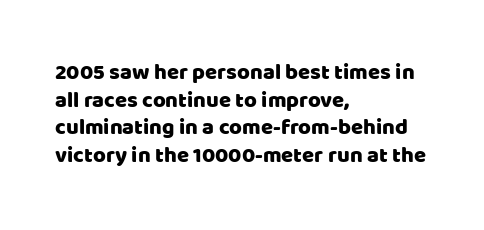
{"italic": "no", "underline": "no", "align": "left", "line_spacing": "normal", "line_spacing_ratio": 1.26, "letter_spacing": "normal", "letter_spacing_em": 0.0, "glyph_px": 22}
